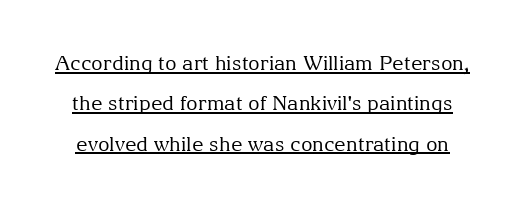
Q: Is the text bold? A: No.
Q: Is the text italic (slanted)? A: No, it is upright.
Q: Is the text underlined? A: Yes.
Q: Is the spacing between letters normal or unusually wide? A: Normal.
Q: Is the spacing between lines tight, normal or loose? A: Loose.
